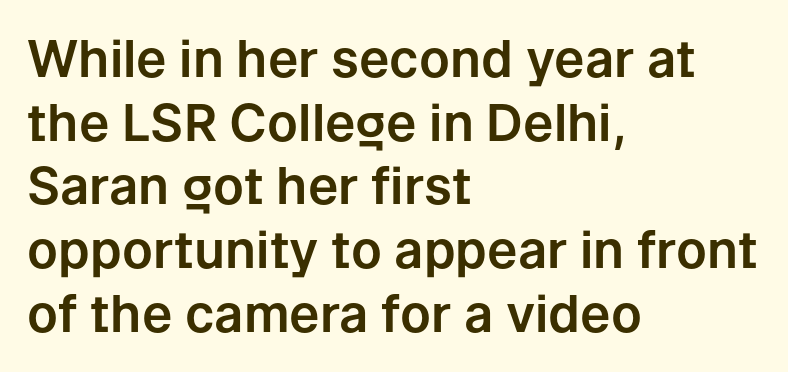
The image shows 51 px sans-serif type, upright; set left-aligned, normal line spacing (1.25x), normal letter spacing, not underlined; low stroke contrast and a medium x-height.
